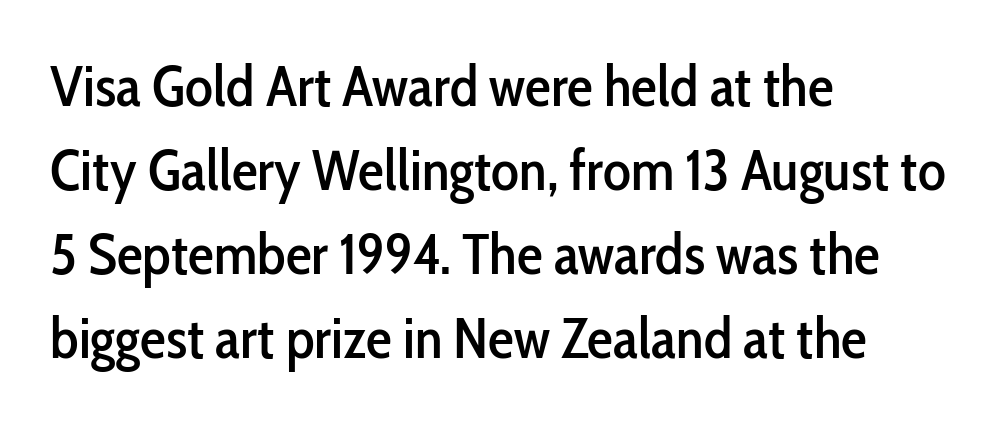
{"serif": "no", "italic": "no", "width": "condensed", "stroke_contrast": "low", "x_height": "medium", "monospaced": "no", "underline": "no", "align": "left", "line_spacing": "normal", "line_spacing_ratio": 1.45, "letter_spacing": "normal", "letter_spacing_em": 0.0, "glyph_px": 58}
